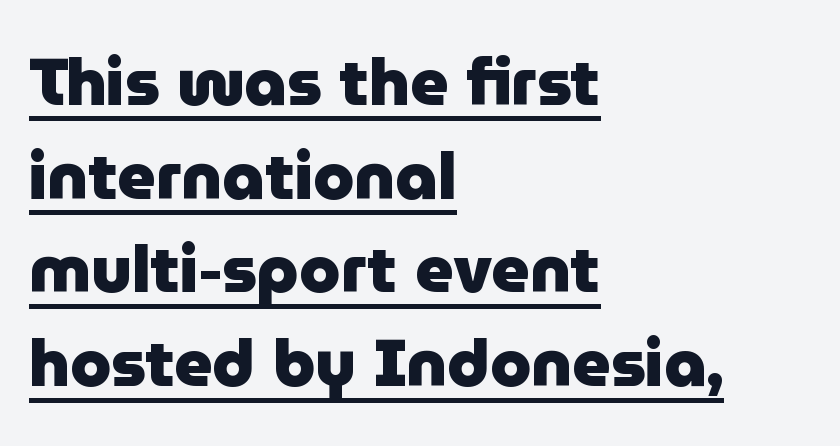
This rendering leaves character spacing at its baseline value. The typesetter has applied underlining to the passage shown. Strong, thick strokes mark this as bold type. Note the varied advance widths — an 'i' is clearly narrower than an 'm'. A typesetter would call this leading conventional body-copy spacing.
